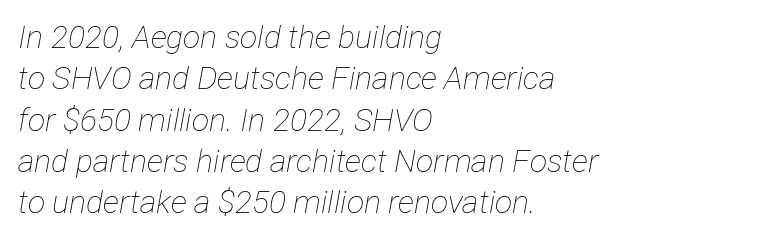
Anything drawn beneath the words? Only blank space. Rows of type keep a routine distance in the vertical direction. Teacher's note: observe the even left margin — that is flush-left alignment. Spacing verdict: proportional, widths tailored to each character.
